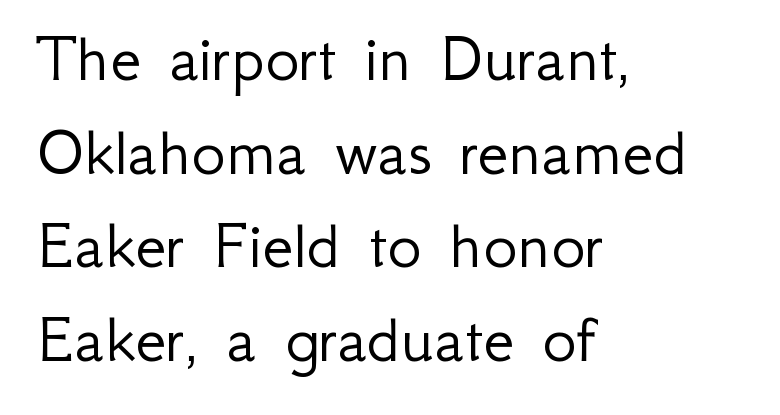
What kind of face is this? One without serifs — a sans. These lines sit exactly where default settings would place them. Words appear dense and cohesive because spacing is normal. Casual observation: everything's shoved over to the left.
